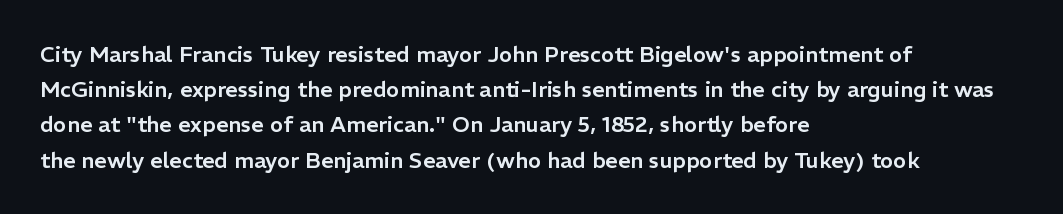
The face used here is rendered with its standard letterfit. A bare baseline throughout the passage. The compositor pushed each line to the left boundary. Regarding leading, the lines here are spaced in the standard way.
